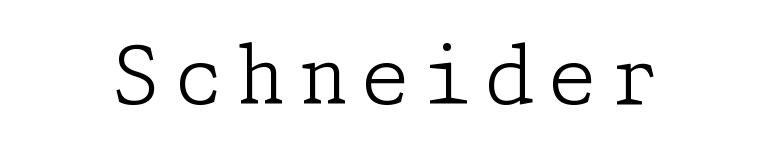
Q: Is the text bold? A: No.
Q: Is the text italic (slanted)? A: No, it is upright.
Q: Is the typeface a serif or a sans-serif typeface? A: Serif.
Q: Is the text underlined? A: No.
Q: Width (condensed, normal, or wide)? A: Normal.
Q: Stroke contrast? A: Low.
Q: x-height? A: Medium.
